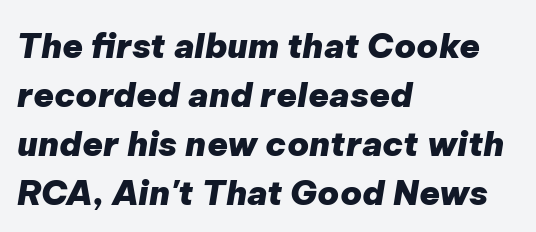
Q: Is the text bold? A: Yes.
Q: Is the text italic (slanted)? A: Yes, it leans right by about 9 degrees.
Q: Is the text underlined? A: No.
Q: How is the paragraph aligned? A: Left-aligned.
Q: Is the spacing between letters normal or unusually wide? A: Normal.
Q: Is the spacing between lines tight, normal or loose? A: Normal.
Q: Width (condensed, normal, or wide)? A: Normal.
Q: Stroke contrast? A: Low.
Q: x-height? A: Medium.
Q: Monospaced? A: No.
